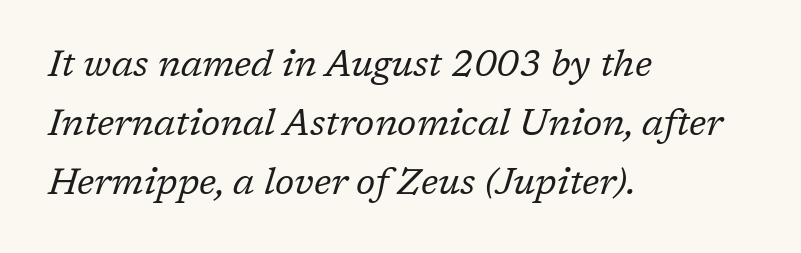
The image shows 37 px regular-weight serif type, italic (leaning right); set left-aligned, normal line spacing (1.6x), normal letter spacing, not underlined; low stroke contrast and a medium x-height.
